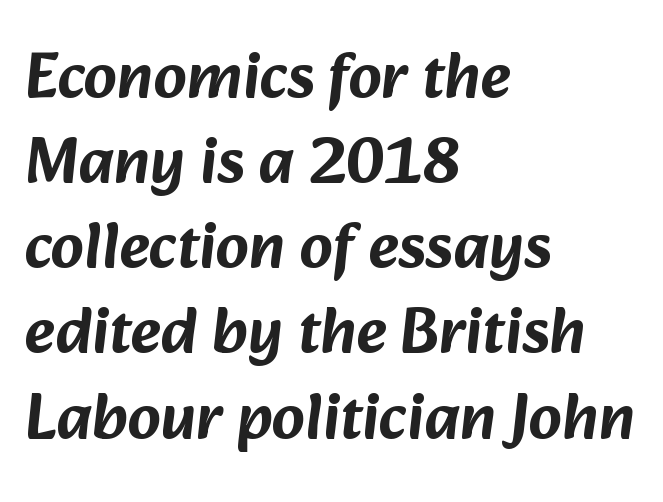
The image shows 65 px sans-serif type; set left-aligned, normal line spacing (1.31x), normal letter spacing, not underlined; low stroke contrast and a medium x-height.
